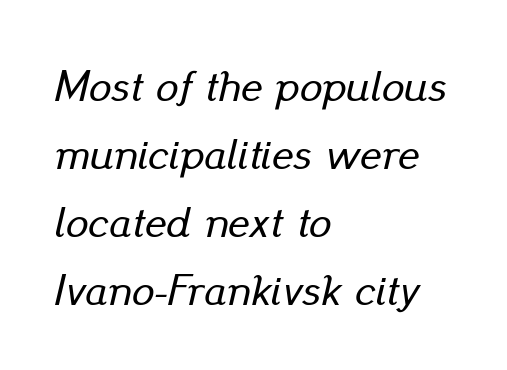
The gaps between neighbouring characters are ordinary and unremarkable. All the whitespace from short lines collects on the right. Note the varied advance widths — an 'i' is clearly narrower than an 'm'. The axis of the letterforms is tilted away from vertical. If you measured baseline to baseline, you'd find a middling distance.
